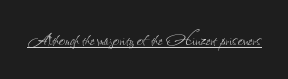
Does a line run under the words? Yes, clearly. Each word holds together tightly as a unit, with standard inter-letter gaps. Compared with a typical body face, this is equally light or lighter still.
